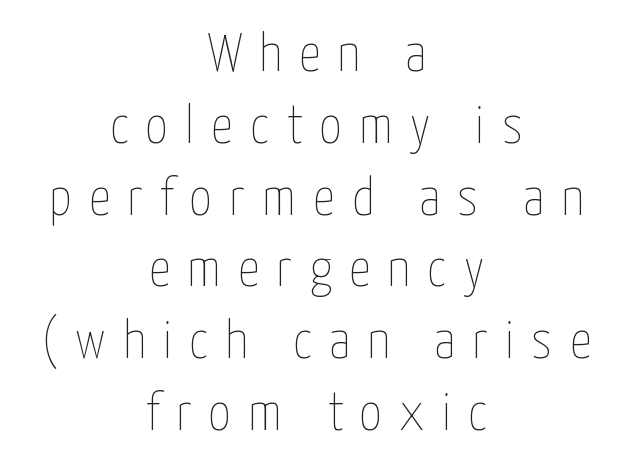
The space directly below the letters is spotless. Counters stay open thanks to moderate or lighter strokes. Italic? Not at all — the glyphs are vertical. Students, observe: this is what conventionally led text looks like. The tracking jumps out immediately: characters are airy and widely separated.
